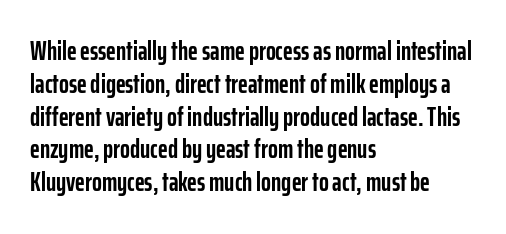
Q: Is the text bold? A: Yes.
Q: Is the text italic (slanted)? A: No, it is upright.
Q: Is the text underlined? A: No.
Q: How is the paragraph aligned? A: Left-aligned.
Q: Is the spacing between letters normal or unusually wide? A: Normal.
Q: Is the spacing between lines tight, normal or loose? A: Normal.
